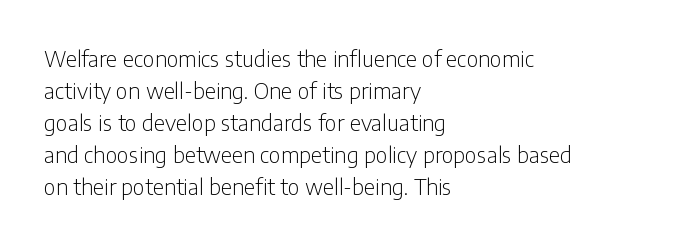
The image shows 22 px text type, upright; set left-aligned, normal line spacing (1.45x), normal letter spacing, not underlined.
